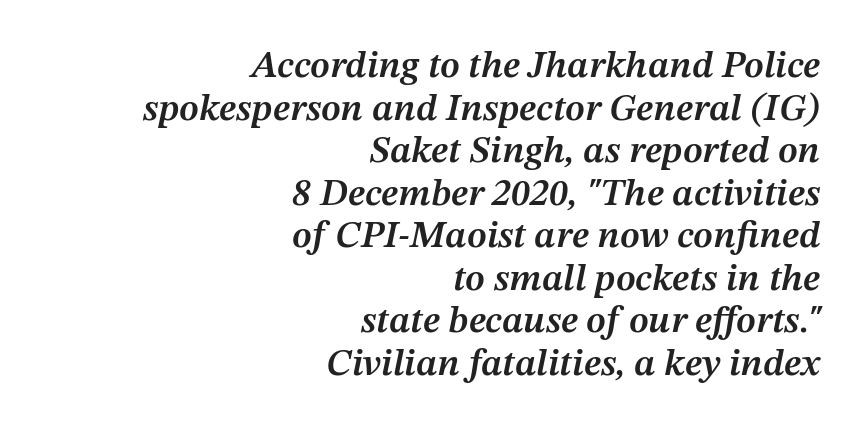
Q: Is the text bold? A: Semi-bold.
Q: Is the text italic (slanted)? A: Yes, it leans right by about 12 degrees.
Q: Is the text underlined? A: No.
Q: How is the paragraph aligned? A: Right-aligned.
Q: Is the spacing between letters normal or unusually wide? A: Normal.
Q: Is the spacing between lines tight, normal or loose? A: Tight.
Q: Width (condensed, normal, or wide)? A: Normal.
Q: Stroke contrast? A: Medium.
Q: x-height? A: Medium.
Q: Monospaced? A: No.
